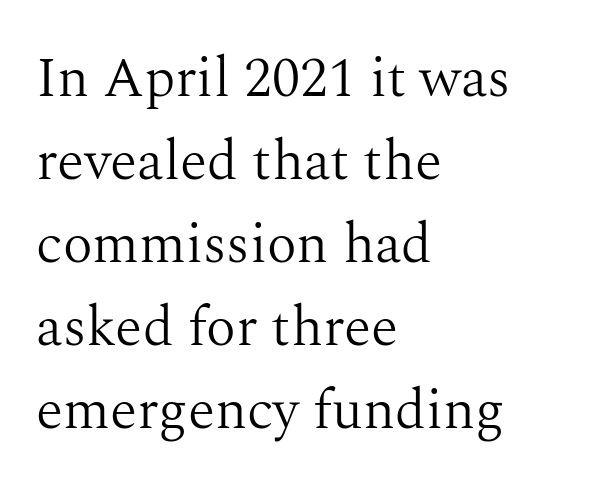
{"serif": "yes", "italic": "no", "bold": "no", "weight": "light", "width": "normal", "stroke_contrast": "medium", "x_height": "medium", "monospaced": "no", "underline": "no", "align": "left", "line_spacing": "normal", "line_spacing_ratio": 1.48, "letter_spacing": "normal", "letter_spacing_em": 0.0, "glyph_px": 56}
